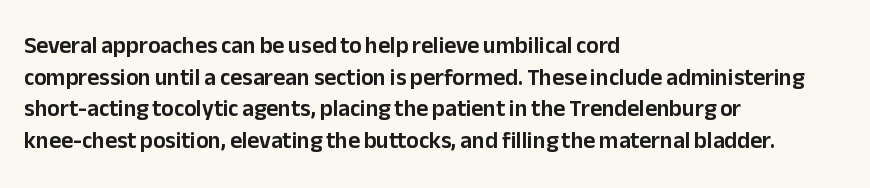
The image shows 23 px text type, upright; set left-aligned, normal line spacing (1.38x), normal letter spacing, not underlined.
